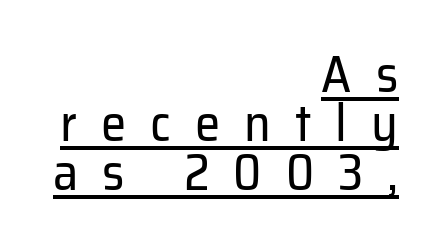
{"serif": "no", "italic": "no", "bold": "no", "weight": "regular", "width": "normal", "stroke_contrast": "low", "x_height": "medium", "monospaced": "no", "underline": "yes", "align": "right", "line_spacing": "tight", "line_spacing_ratio": 0.96, "letter_spacing": "wide", "letter_spacing_em": 0.47, "glyph_px": 51}
